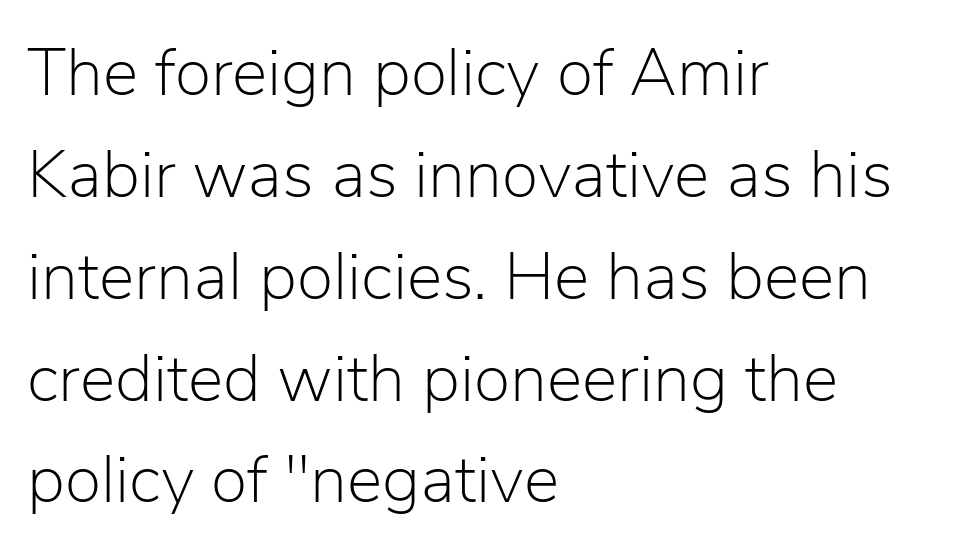
{"serif": "no", "italic": "no", "bold": "no", "weight": "light", "width": "normal", "stroke_contrast": "low", "x_height": "medium", "monospaced": "no", "underline": "no", "align": "left", "line_spacing": "normal", "line_spacing_ratio": 1.52, "letter_spacing": "normal", "letter_spacing_em": 0.0, "glyph_px": 67}
